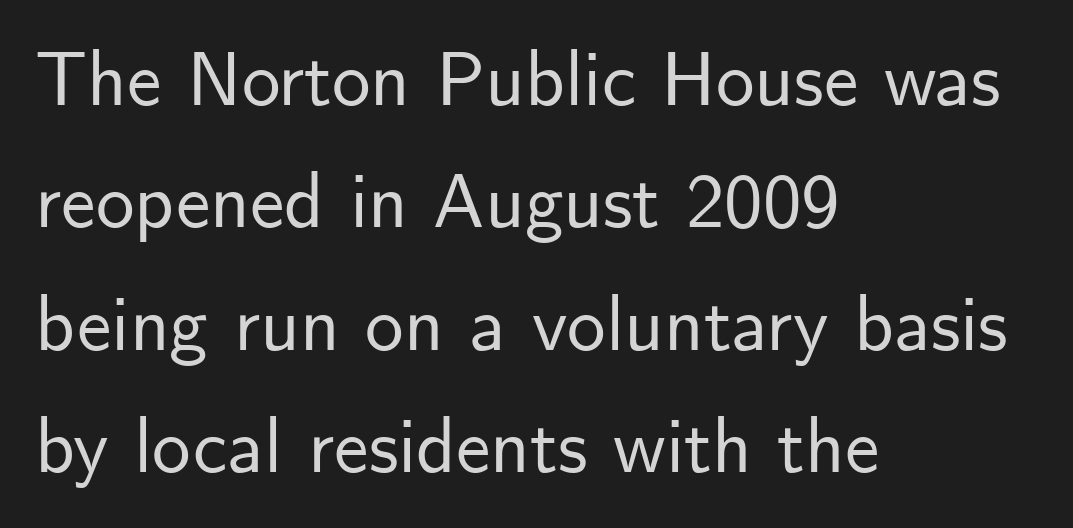
Q: Is the text italic (slanted)? A: No, it is upright.
Q: Is the typeface a serif or a sans-serif typeface? A: Sans-serif.
Q: Is the text underlined? A: No.
Q: How is the paragraph aligned? A: Left-aligned.
Q: Is the spacing between letters normal or unusually wide? A: Normal.
Q: Is the spacing between lines tight, normal or loose? A: Normal.
Q: Width (condensed, normal, or wide)? A: Normal.
Q: Stroke contrast? A: Low.
Q: x-height? A: Small.
Q: Monospaced? A: No.
